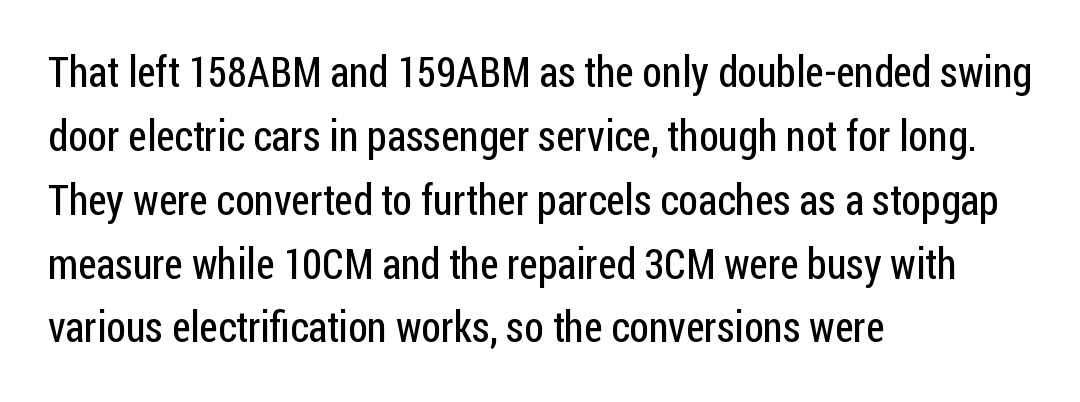
What's the leading like? Ordinary, nothing unusual. Left-aligned paragraph, ragged on the right. The letters sit at their default tracking, neither squeezed nor spread. The face used here is proportionally spaced, like ordinary book or web type.
